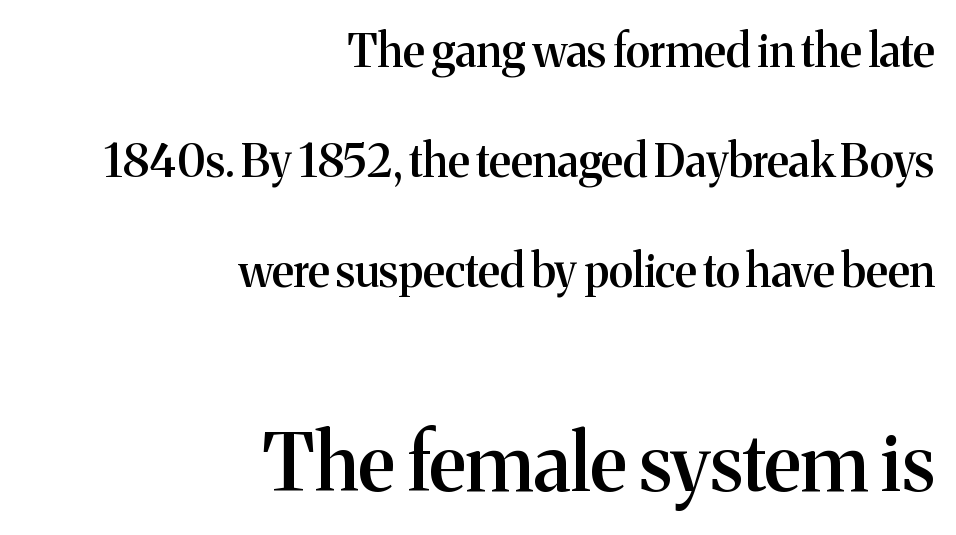
{"serif": "yes", "italic": "no", "bold": "semi", "weight": "semibold", "width": "normal", "stroke_contrast": "medium", "x_height": "medium", "monospaced": "no", "underline": "no", "align": "right", "line_spacing": "loose", "line_spacing_ratio": 2.44, "letter_spacing": "normal", "letter_spacing_em": 0.0, "larger_block": "second", "size_ratio": 1.73, "glyph_px": 78}
